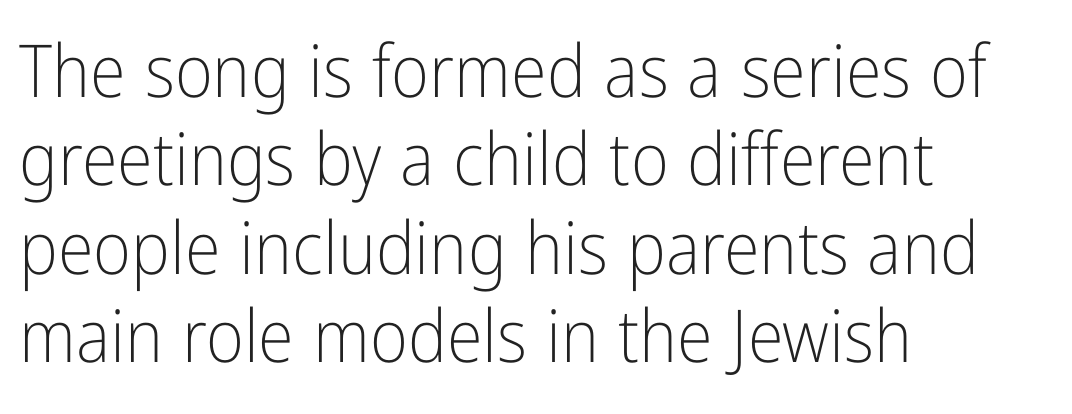
{"serif": "no", "italic": "no", "bold": "no", "weight": "light", "width": "condensed", "stroke_contrast": "low", "x_height": "medium", "monospaced": "no", "underline": "no", "align": "left", "line_spacing_ratio": 1.21, "letter_spacing": "normal", "letter_spacing_em": 0.0, "glyph_px": 73}
